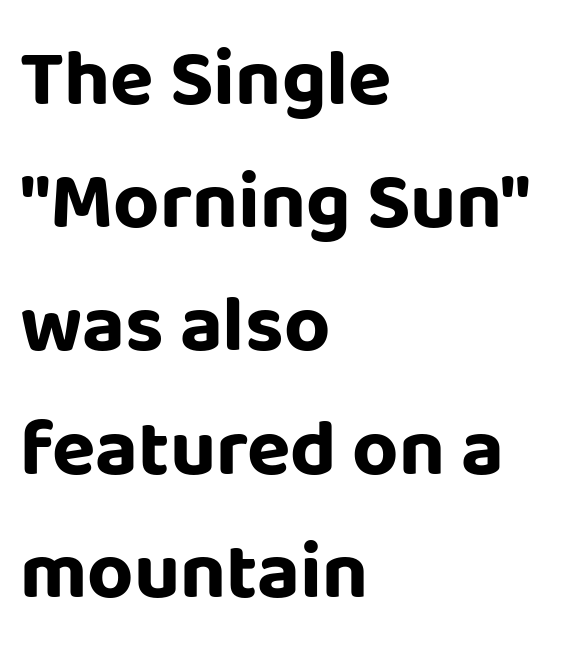
{"serif": "no", "italic": "no", "bold": "yes", "weight": "bold", "width": "normal", "stroke_contrast": "low", "x_height": "large", "monospaced": "no", "underline": "no", "align": "left", "line_spacing": "normal", "line_spacing_ratio": 1.54, "letter_spacing": "normal", "letter_spacing_em": 0.0, "glyph_px": 80}
